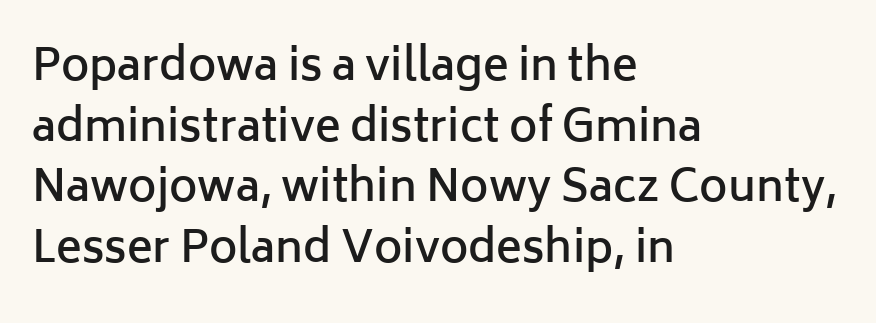
Q: Is the text bold? A: Semi-bold.
Q: Is the text italic (slanted)? A: No, it is upright.
Q: Is the typeface a serif or a sans-serif typeface? A: Sans-serif.
Q: Is the text underlined? A: No.
Q: How is the paragraph aligned? A: Left-aligned.
Q: Is the spacing between letters normal or unusually wide? A: Normal.
Q: Is the spacing between lines tight, normal or loose? A: Normal.
Q: Width (condensed, normal, or wide)? A: Normal.
Q: Stroke contrast? A: Low.
Q: x-height? A: Medium.
Q: Monospaced? A: No.
